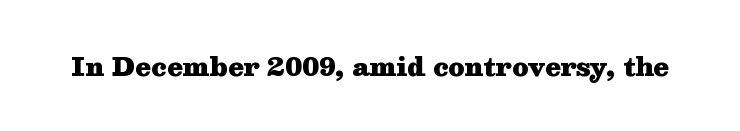
Q: Is the text bold? A: Yes.
Q: Is the text italic (slanted)? A: No, it is upright.
Q: Is the text underlined? A: No.
Q: Is the spacing between letters normal or unusually wide? A: Normal.
